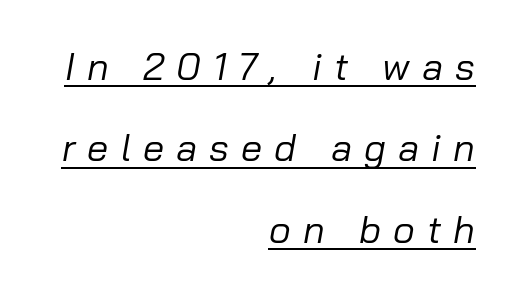
{"italic": "yes", "lean": "right", "slant_degrees": 10, "bold": "no", "weight": "regular", "width": "normal", "stroke_contrast": "low", "x_height": "medium", "monospaced": "no", "underline": "yes", "align": "right", "line_spacing": "loose", "line_spacing_ratio": 2.14, "letter_spacing": "wide", "letter_spacing_em": 0.32, "glyph_px": 38}
